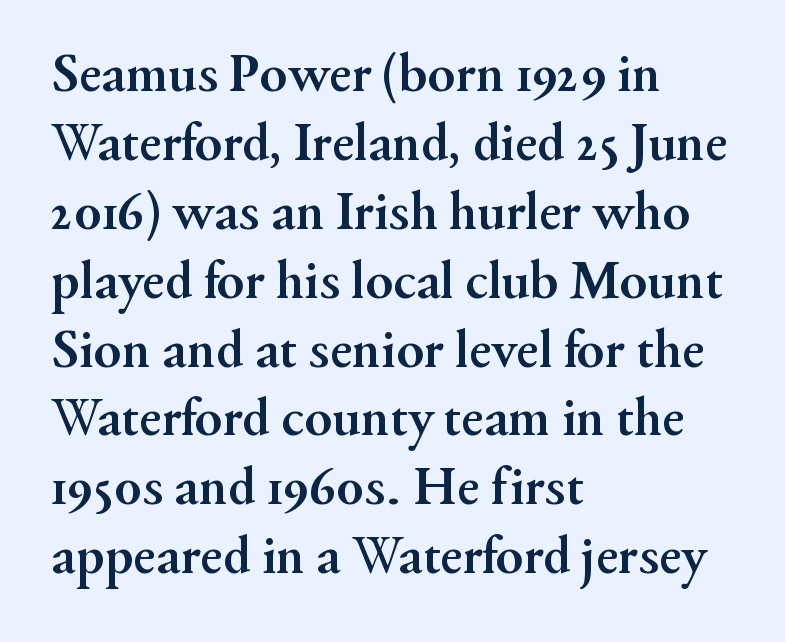
The image shows 56 px semibold serif type, upright; set left-aligned, line spacing 1.23x, normal letter spacing, not underlined; medium stroke contrast and a small x-height.
